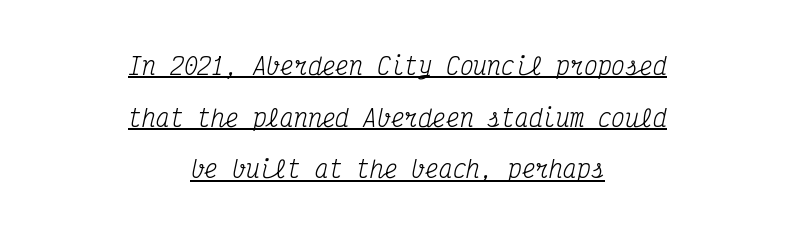
Q: Is the text bold? A: No.
Q: Is the text italic (slanted)? A: Yes, it leans right by about 12 degrees.
Q: Is the text underlined? A: Yes.
Q: How is the paragraph aligned? A: Centered.
Q: Is the spacing between letters normal or unusually wide? A: Normal.
Q: Is the spacing between lines tight, normal or loose? A: Loose.
